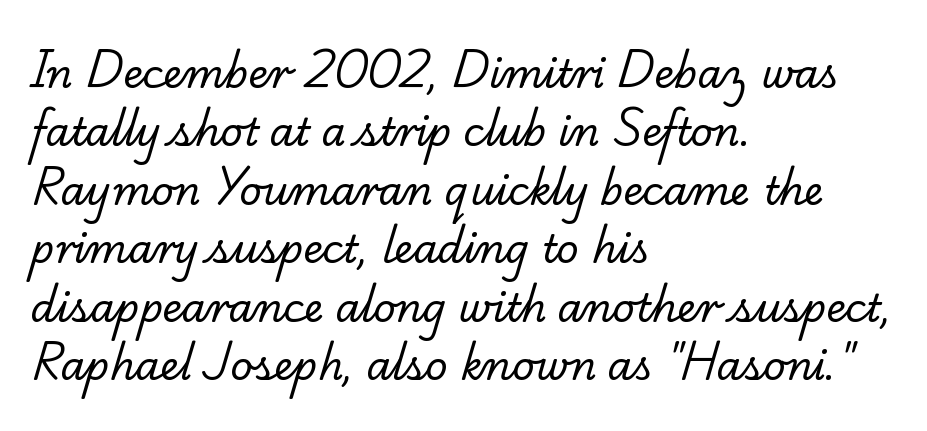
Q: Is the text bold? A: No.
Q: Is the text underlined? A: No.
Q: How is the paragraph aligned? A: Left-aligned.
Q: Is the spacing between letters normal or unusually wide? A: Normal.
Q: Is the spacing between lines tight, normal or loose? A: Normal.
Q: Width (condensed, normal, or wide)? A: Normal.
Q: Stroke contrast? A: Low.
Q: x-height? A: Small.
Q: Monospaced? A: No.
